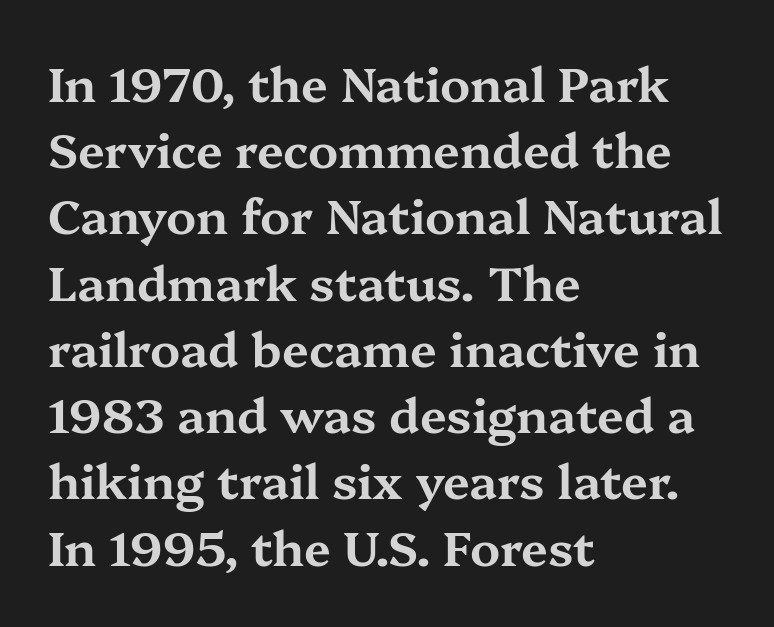
Q: Is the text italic (slanted)? A: No, it is upright.
Q: Is the typeface a serif or a sans-serif typeface? A: Serif.
Q: Is the text underlined? A: No.
Q: How is the paragraph aligned? A: Left-aligned.
Q: Is the spacing between letters normal or unusually wide? A: Normal.
Q: Is the spacing between lines tight, normal or loose? A: Normal.
Q: Width (condensed, normal, or wide)? A: Wide.
Q: Stroke contrast? A: Medium.
Q: x-height? A: Medium.
Q: Monospaced? A: No.
